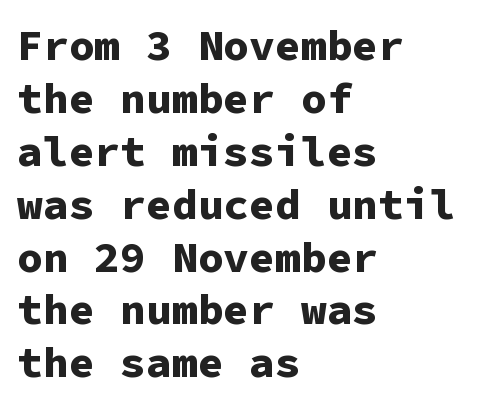
Q: Is the text bold? A: Yes.
Q: Is the text italic (slanted)? A: No, it is upright.
Q: Is the typeface a serif or a sans-serif typeface? A: Sans-serif.
Q: Is the text underlined? A: No.
Q: How is the paragraph aligned? A: Left-aligned.
Q: Is the spacing between letters normal or unusually wide? A: Normal.
Q: Width (condensed, normal, or wide)? A: Normal.
Q: Stroke contrast? A: Low.
Q: x-height? A: Medium.
Q: Monospaced? A: Yes.
